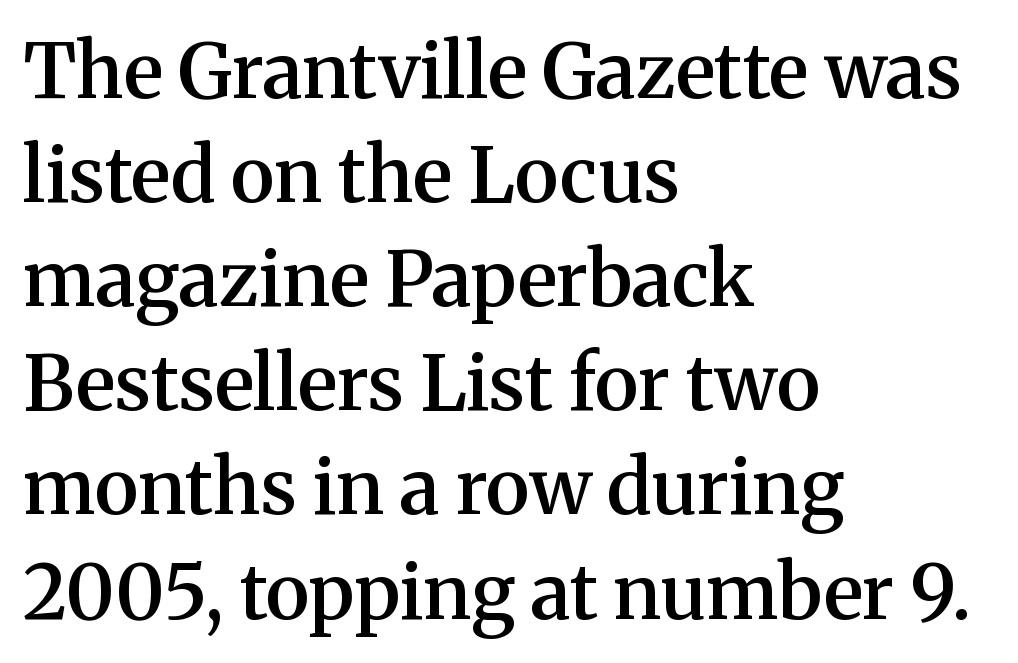
The image shows 76 px semibold serif type, upright; set left-aligned, normal line spacing (1.37x), normal letter spacing, not underlined; medium stroke contrast and a medium x-height.
